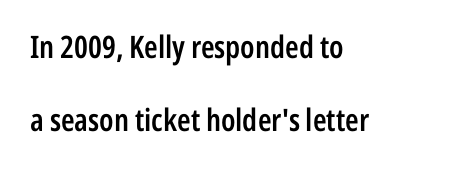
The image shows 31 px semibold, condensed sans-serif type, upright; set left-aligned, loose line spacing (2.34x), normal letter spacing, not underlined; low stroke contrast and a medium x-height.
